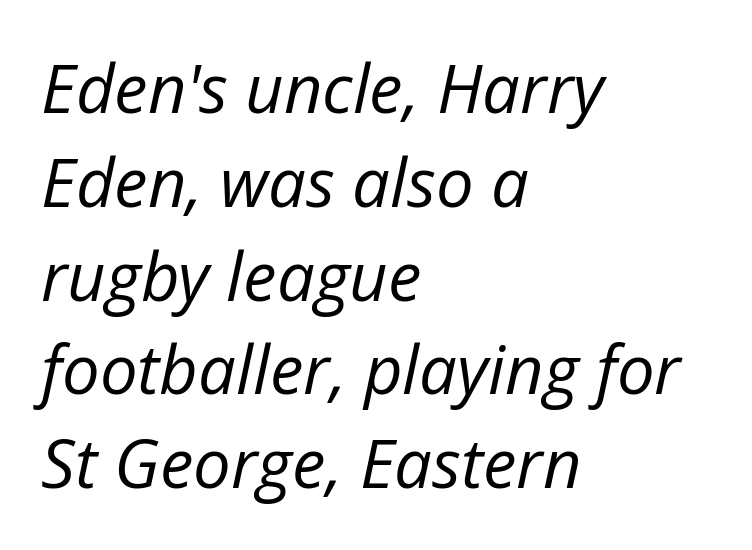
The image shows 67 px regular-weight type, italic (leaning right); set left-aligned, normal line spacing (1.4x), normal letter spacing, not underlined; low stroke contrast and a medium x-height.
